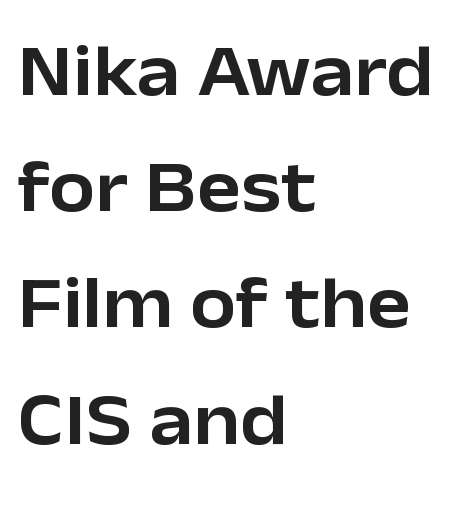
The image shows 74 px sans-serif type, upright; set left-aligned, normal line spacing (1.57x), normal letter spacing, not underlined; low stroke contrast and a medium x-height.
